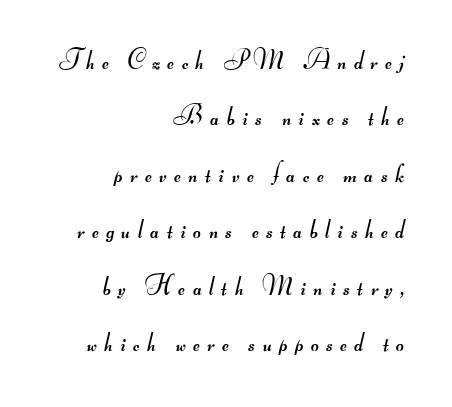
{"bold": "no", "underline": "no", "align": "right", "line_spacing": "loose", "line_spacing_ratio": 2.09, "letter_spacing": "wide", "letter_spacing_em": 0.28, "glyph_px": 27}
